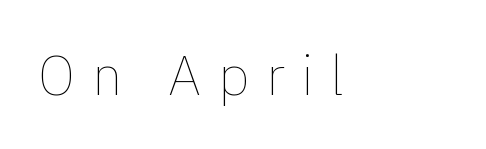
Q: Is the text bold? A: No.
Q: Is the text italic (slanted)? A: No, it is upright.
Q: Is the text underlined? A: No.
Q: How is the paragraph aligned? A: Left-aligned.
Q: Is the spacing between letters normal or unusually wide? A: Unusually wide.
Q: Width (condensed, normal, or wide)? A: Normal.
Q: x-height? A: Medium.
Q: Monospaced? A: No.
